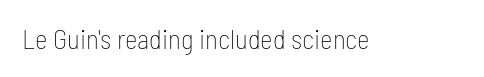
{"italic": "no", "bold": "no", "underline": "no", "letter_spacing": "normal", "letter_spacing_em": 0.0, "glyph_px": 27}
